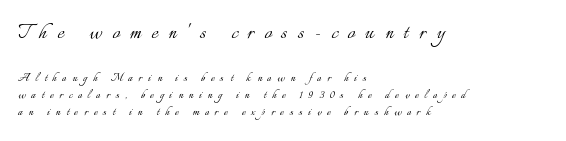
The strokes are not fattened; the text isn't bold. Look at the glyph heights: the upper group is clearly the bigger setting. A typesetter would call this heavily tracked-out type. Quick note: underline off.
